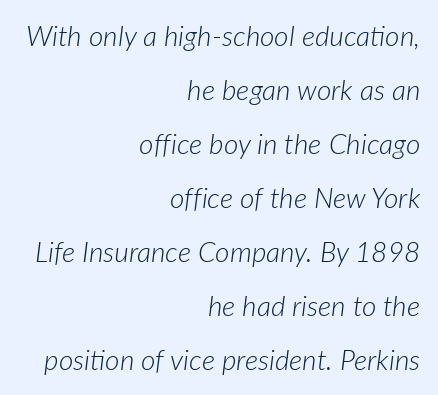
The image shows 28 px light type, italic (leaning right); set right-aligned, loose line spacing (1.93x), normal letter spacing, not underlined; low stroke contrast and a medium x-height.
